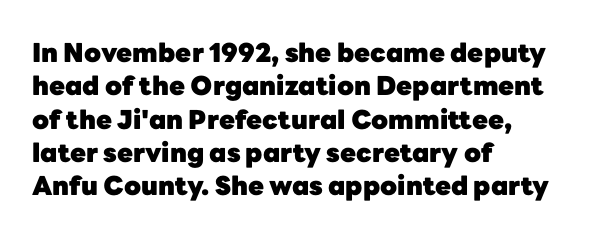
{"italic": "no", "bold": "yes", "underline": "no", "align": "left", "line_spacing": "normal", "line_spacing_ratio": 1.28, "letter_spacing": "normal", "letter_spacing_em": 0.0, "glyph_px": 26}
